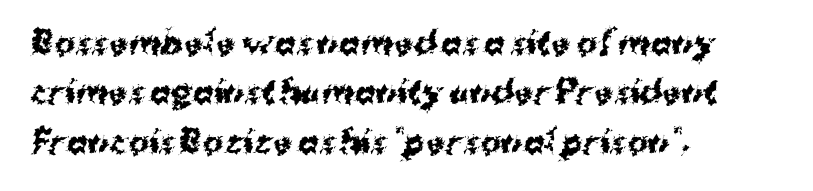
The image shows 31 px bold sans-serif type; set left-aligned, normal line spacing (1.59x), normal letter spacing, not underlined; medium stroke contrast and a medium x-height.
